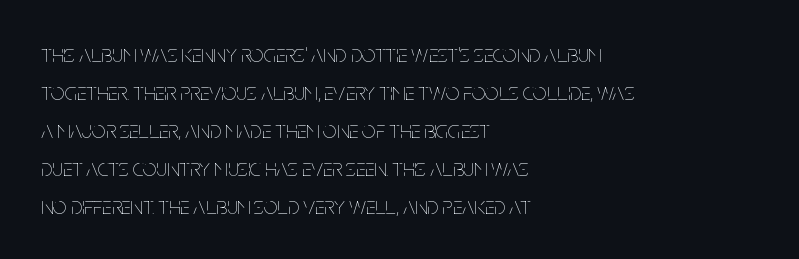
Q: Is the text bold? A: No.
Q: Is the text italic (slanted)? A: No, it is upright.
Q: Is the text underlined? A: No.
Q: How is the paragraph aligned? A: Left-aligned.
Q: Is the spacing between letters normal or unusually wide? A: Normal.
Q: Is the spacing between lines tight, normal or loose? A: Normal.
